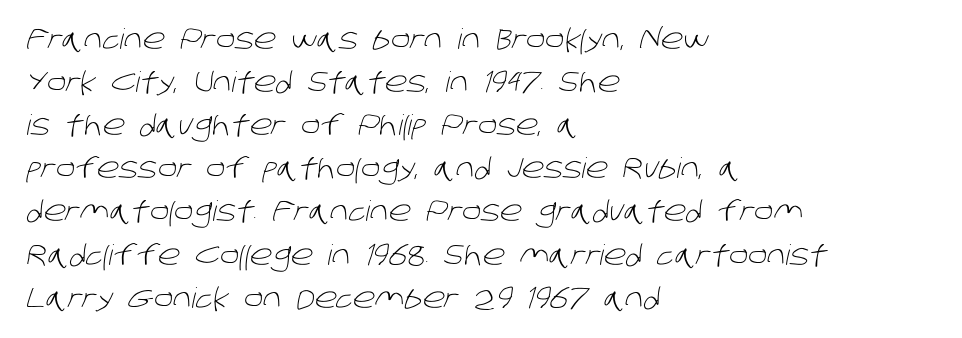
Each new line begins a customary step beneath the previous one. Type without underlining. Tracking value appears to be zero — textbook default spacing. Each stroke keeps to a modest, everyday thickness or less.
